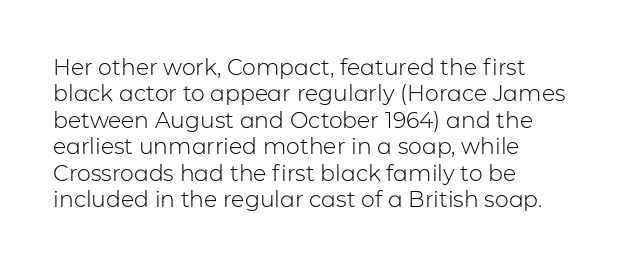
The image shows 22 px text type, upright; set line spacing 1.2x, normal letter spacing, not underlined.
